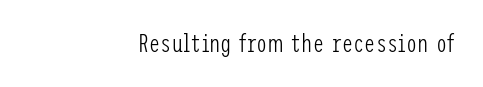
The image shows 25 px text type, upright; set right-aligned, normal letter spacing, not underlined.
